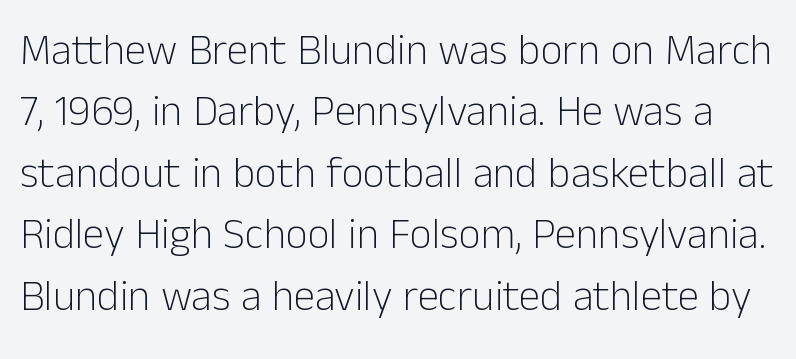
Q: Is the text bold? A: No.
Q: Is the text italic (slanted)? A: No, it is upright.
Q: Is the typeface a serif or a sans-serif typeface? A: Sans-serif.
Q: Is the text underlined? A: No.
Q: Is the spacing between letters normal or unusually wide? A: Normal.
Q: Is the spacing between lines tight, normal or loose? A: Normal.
Q: Width (condensed, normal, or wide)? A: Normal.
Q: Stroke contrast? A: Low.
Q: x-height? A: Medium.
Q: Monospaced? A: No.
